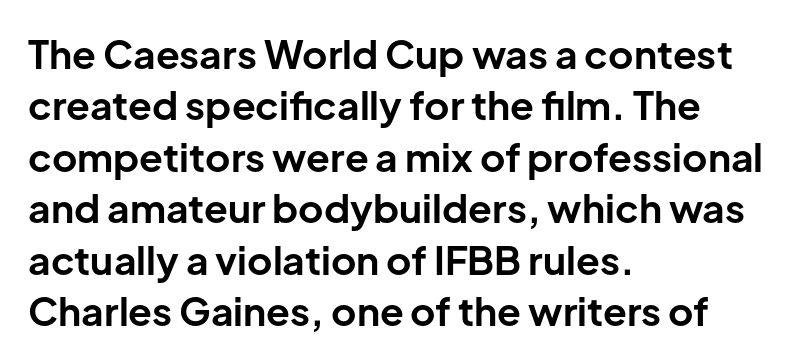
{"serif": "no", "italic": "no", "bold": "yes", "weight": "bold", "width": "normal", "stroke_contrast": "low", "x_height": "medium", "monospaced": "no", "underline": "no", "align": "left", "line_spacing": "normal", "line_spacing_ratio": 1.32, "letter_spacing": "normal", "letter_spacing_em": 0.0, "glyph_px": 39}
